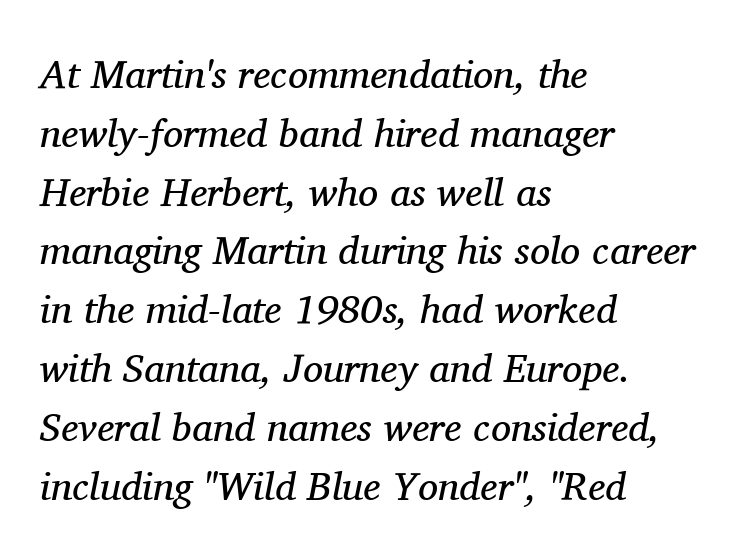
{"serif": "yes", "italic": "yes", "lean": "right", "slant_degrees": 11, "bold": "no", "weight": "regular", "width": "normal", "stroke_contrast": "medium", "x_height": "medium", "monospaced": "no", "underline": "no", "align": "left", "line_spacing": "normal", "line_spacing_ratio": 1.47, "letter_spacing": "normal", "letter_spacing_em": 0.0, "glyph_px": 40}
